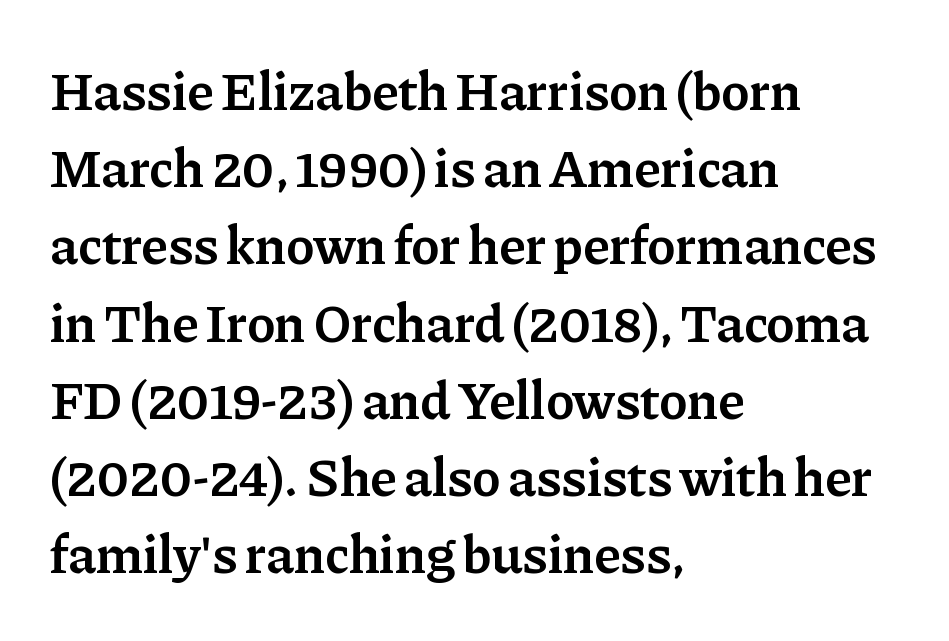
Q: Is the text bold? A: Semi-bold.
Q: Is the text italic (slanted)? A: No, it is upright.
Q: Is the typeface a serif or a sans-serif typeface? A: Serif.
Q: Is the text underlined? A: No.
Q: How is the paragraph aligned? A: Left-aligned.
Q: Is the spacing between letters normal or unusually wide? A: Normal.
Q: Is the spacing between lines tight, normal or loose? A: Normal.
Q: Width (condensed, normal, or wide)? A: Normal.
Q: Stroke contrast? A: Low.
Q: x-height? A: Medium.
Q: Monospaced? A: No.
